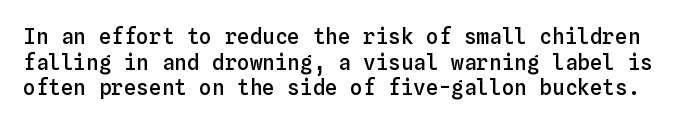
The image shows 21 px text type, upright; set line spacing 1.22x, normal letter spacing, not underlined.
